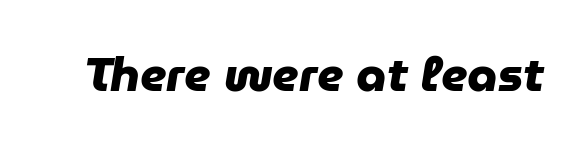
{"serif": "no", "bold": "yes", "weight": "heavy", "width": "normal", "stroke_contrast": "low", "x_height": "medium", "monospaced": "no", "underline": "no", "letter_spacing": "normal", "letter_spacing_em": 0.0, "glyph_px": 48}
